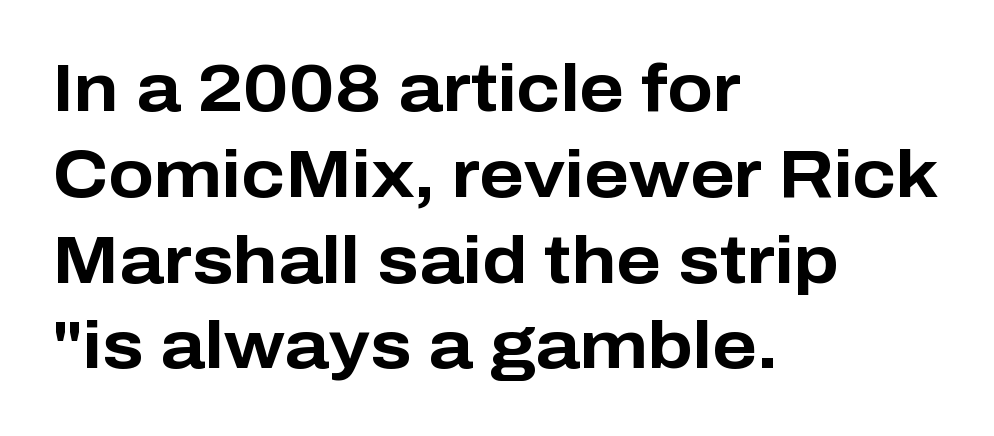
The image shows 67 px bold sans-serif type, upright; set left-aligned, normal line spacing (1.28x), normal letter spacing, not underlined; low stroke contrast and a medium x-height.
